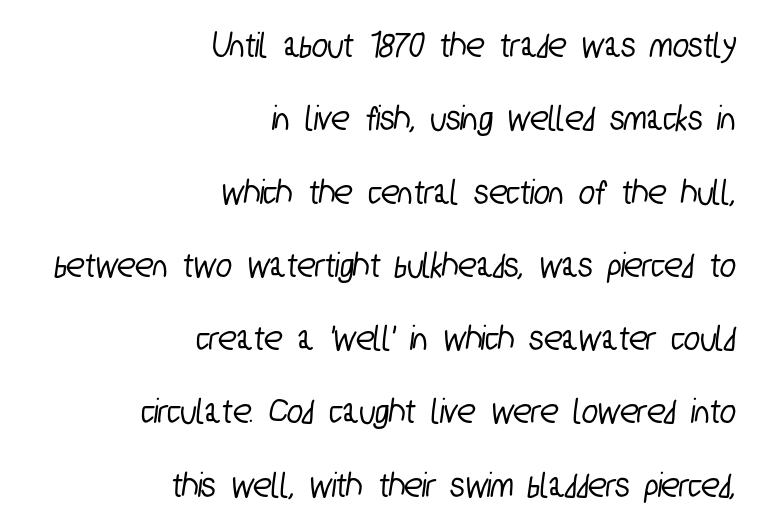
Q: Is the typeface a serif or a sans-serif typeface? A: Sans-serif.
Q: Is the text underlined? A: No.
Q: How is the paragraph aligned? A: Right-aligned.
Q: Is the spacing between letters normal or unusually wide? A: Normal.
Q: Is the spacing between lines tight, normal or loose? A: Loose.
Q: Width (condensed, normal, or wide)? A: Condensed.
Q: Stroke contrast? A: Low.
Q: x-height? A: Medium.
Q: Monospaced? A: No.
